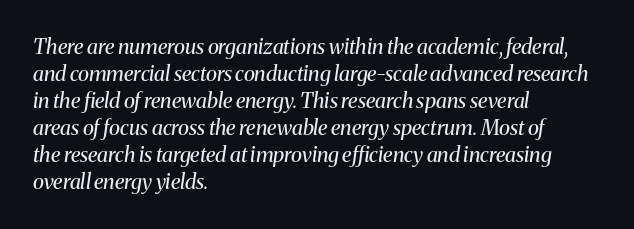
Reading down the column, the eye jumps a familiar distance to each next line. Stems and bowls with no extra thickness — not bold. Tall strokes in this sample are angled rather than plumb. Where is the straight margin? On the left. The gap between lines stays unmarked.
